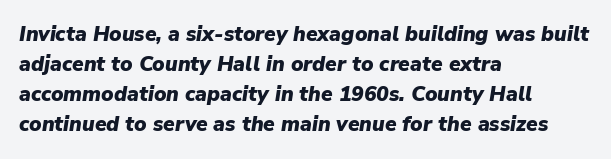
These words are printed bold, with thick strokes throughout. Honestly, there is no underline to notice here at all. These lines are set flush left with a ragged right edge. The glyphs look as if they've been sheared to an angle.
